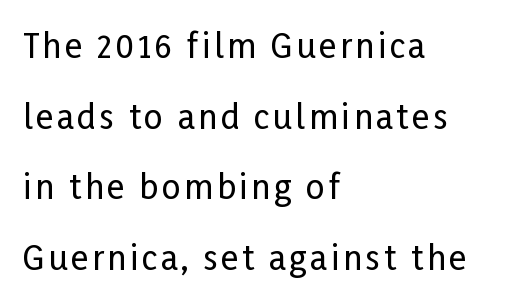
Q: Is the text italic (slanted)? A: No, it is upright.
Q: Is the typeface a serif or a sans-serif typeface? A: Sans-serif.
Q: Is the text underlined? A: No.
Q: How is the paragraph aligned? A: Left-aligned.
Q: Is the spacing between lines tight, normal or loose? A: Loose.
Q: Width (condensed, normal, or wide)? A: Condensed.
Q: Stroke contrast? A: Low.
Q: x-height? A: Medium.
Q: Monospaced? A: No.
